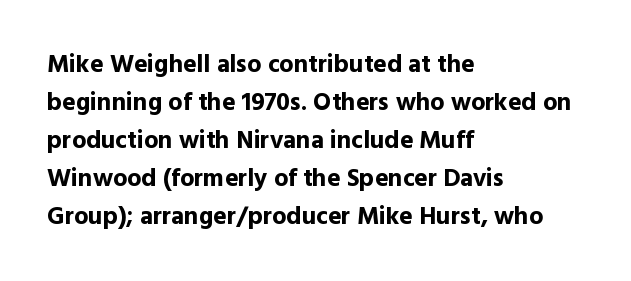
Q: Is the text bold? A: Yes.
Q: Is the text italic (slanted)? A: No, it is upright.
Q: Is the text underlined? A: No.
Q: How is the paragraph aligned? A: Left-aligned.
Q: Is the spacing between letters normal or unusually wide? A: Normal.
Q: Is the spacing between lines tight, normal or loose? A: Normal.
